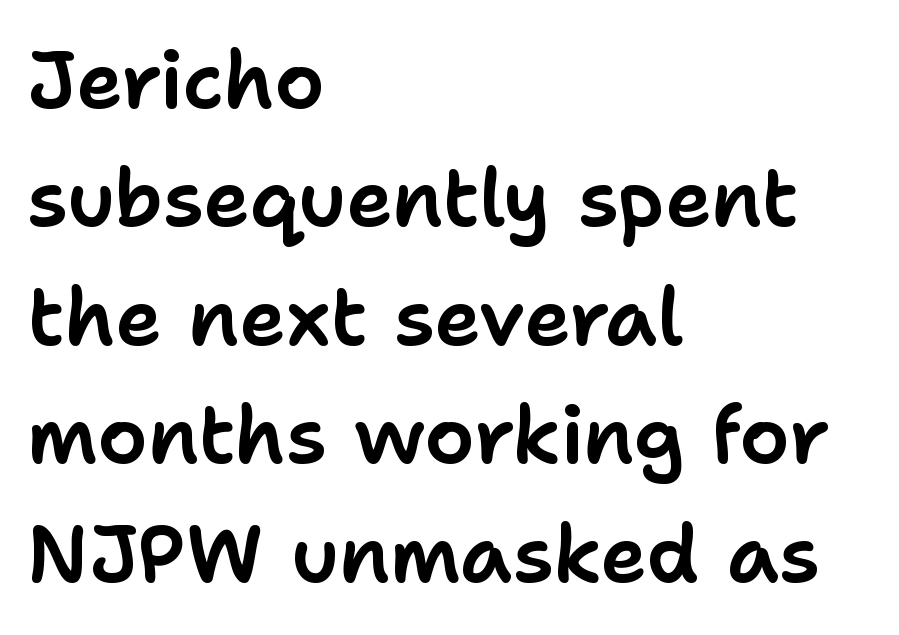
Q: Is the text italic (slanted)? A: No, it is upright.
Q: Is the typeface a serif or a sans-serif typeface? A: Sans-serif.
Q: Is the text underlined? A: No.
Q: How is the paragraph aligned? A: Left-aligned.
Q: Is the spacing between letters normal or unusually wide? A: Normal.
Q: Is the spacing between lines tight, normal or loose? A: Normal.
Q: Width (condensed, normal, or wide)? A: Normal.
Q: Stroke contrast? A: Low.
Q: x-height? A: Medium.
Q: Monospaced? A: No.
